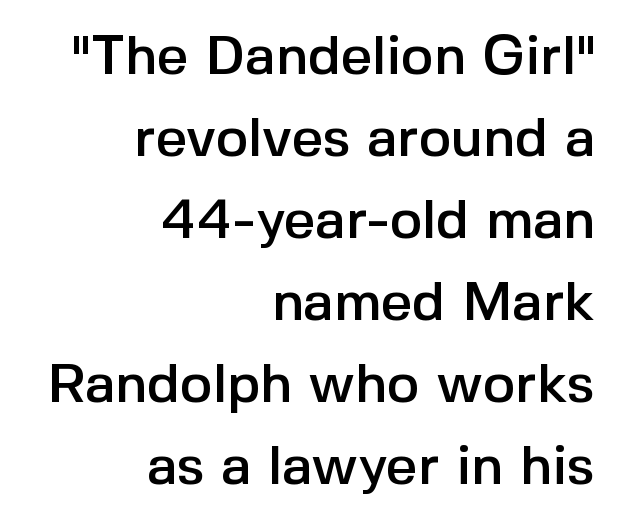
Q: Is the text italic (slanted)? A: No, it is upright.
Q: Is the typeface a serif or a sans-serif typeface? A: Sans-serif.
Q: Is the text underlined? A: No.
Q: How is the paragraph aligned? A: Right-aligned.
Q: Is the spacing between letters normal or unusually wide? A: Normal.
Q: Is the spacing between lines tight, normal or loose? A: Normal.
Q: Width (condensed, normal, or wide)? A: Normal.
Q: x-height? A: Medium.
Q: Monospaced? A: No.
